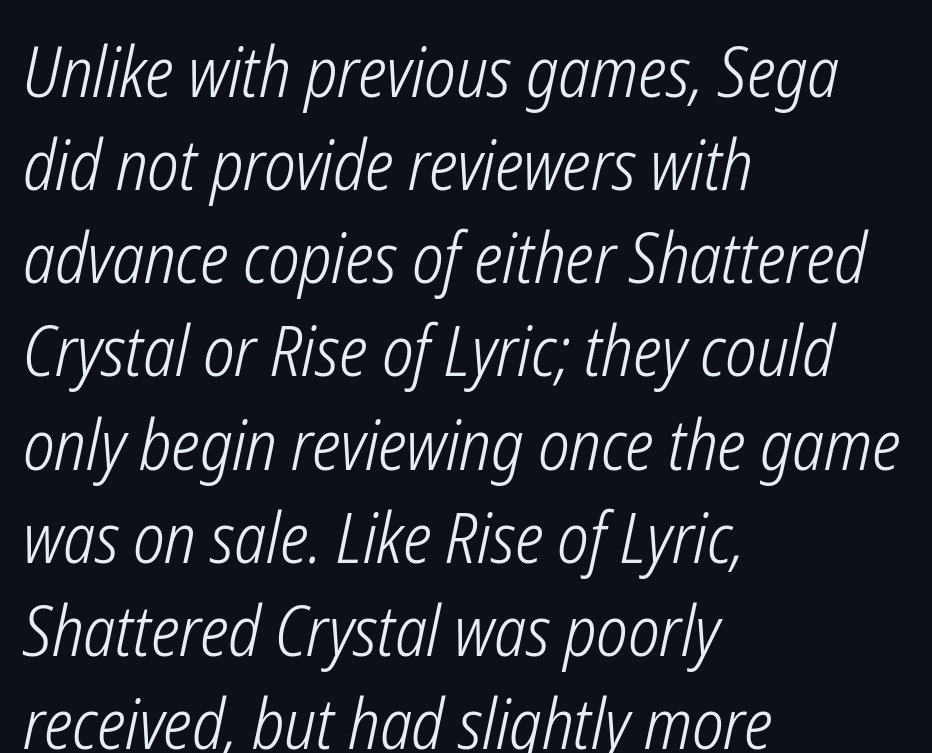
The line-height multiplier appears to be the usual default. Weight: in the light-to-regular range. Has an underline been added? It has not. Glyph-to-glyph distance matches everyday printed text. Note the varied advance widths — an 'i' is clearly narrower than an 'm'. Yep, that's italic — everything's leaning.
